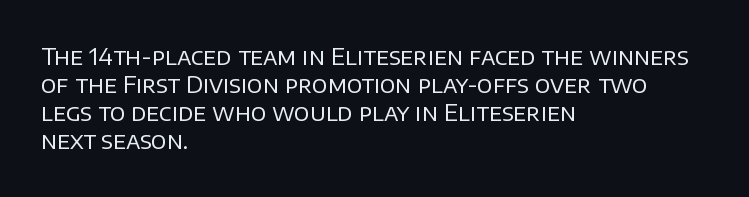
Every stem runs plumb, perpendicular to the baseline. Layout note: lines flush left. Decoration check: the copy has no underline. Short note: letters normally spaced.
